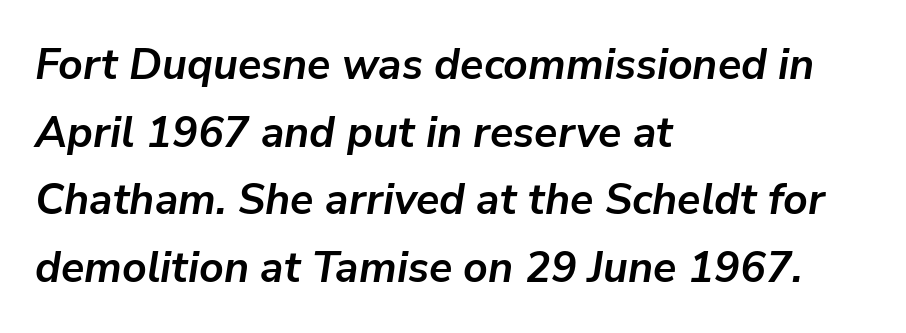
Q: Is the text bold? A: Yes.
Q: Is the text italic (slanted)? A: Yes, it leans right by about 9 degrees.
Q: Is the text underlined? A: No.
Q: How is the paragraph aligned? A: Left-aligned.
Q: Is the spacing between letters normal or unusually wide? A: Normal.
Q: Is the spacing between lines tight, normal or loose? A: Normal.
Q: Width (condensed, normal, or wide)? A: Normal.
Q: Stroke contrast? A: Low.
Q: x-height? A: Medium.
Q: Monospaced? A: No.
